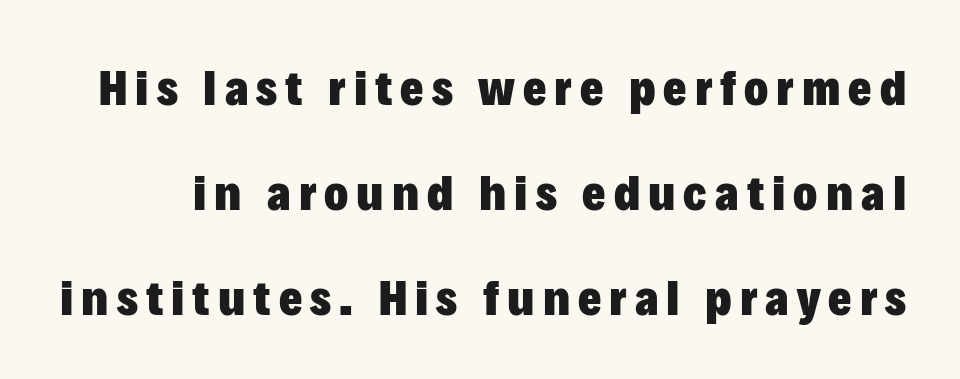
{"serif": "no", "italic": "no", "bold": "yes", "weight": "heavy", "width": "normal", "stroke_contrast": "low", "x_height": "medium", "monospaced": "no", "underline": "no", "line_spacing": "loose", "line_spacing_ratio": 2.1, "glyph_px": 50}
